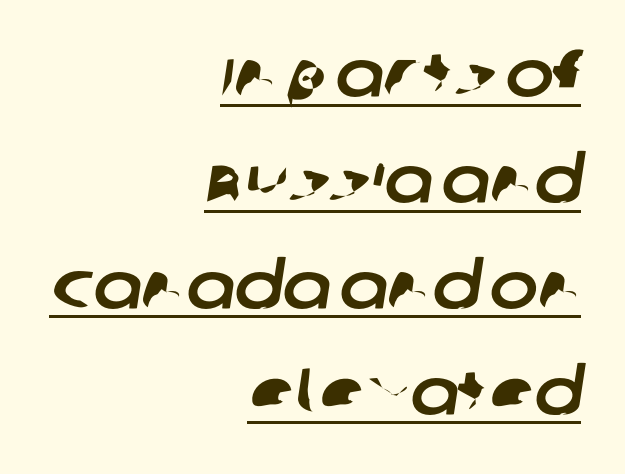
The image shows 65 px sans-serif type; set right-aligned, normal line spacing (1.63x), normal letter spacing, underlined; low stroke contrast and a large x-height.
